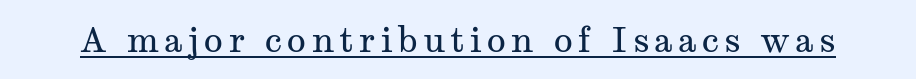
The image shows 35 px regular-weight, wide serif type, upright; set underlined; medium stroke contrast and a medium x-height.
